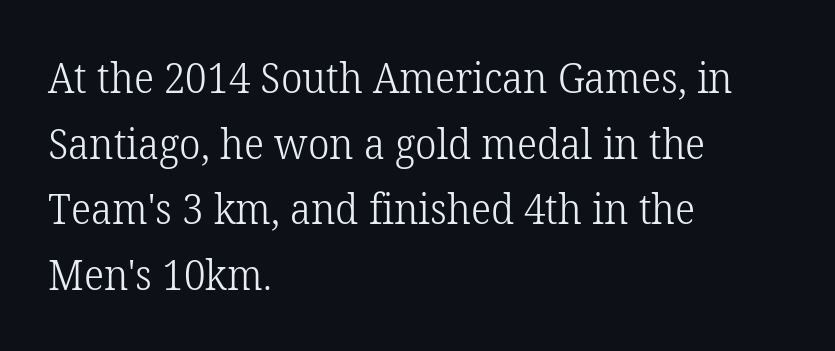
{"serif": "yes", "italic": "no", "bold": "no", "weight": "light", "width": "normal", "stroke_contrast": "low", "x_height": "medium", "monospaced": "no", "underline": "no", "align": "left", "line_spacing": "normal", "line_spacing_ratio": 1.56, "letter_spacing": "normal", "letter_spacing_em": 0.0, "glyph_px": 42}
